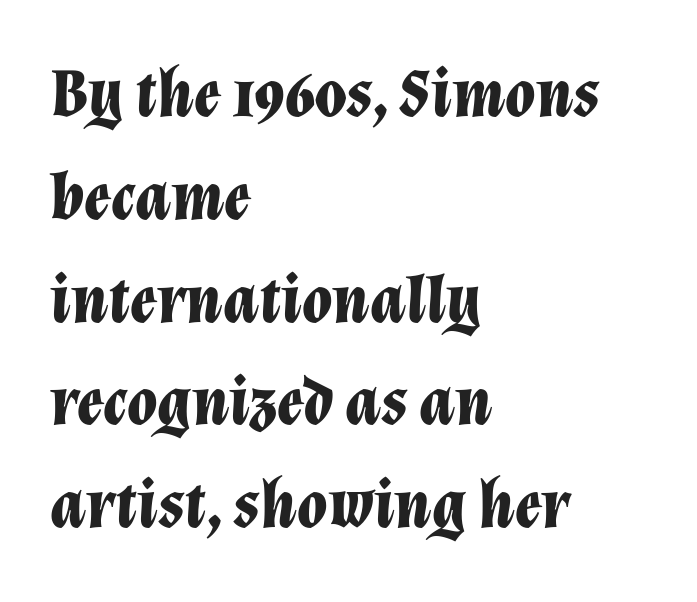
The image shows 69 px bold type, italic (leaning right); set left-aligned, normal line spacing (1.49x), normal letter spacing, not underlined; low stroke contrast and a medium x-height.
